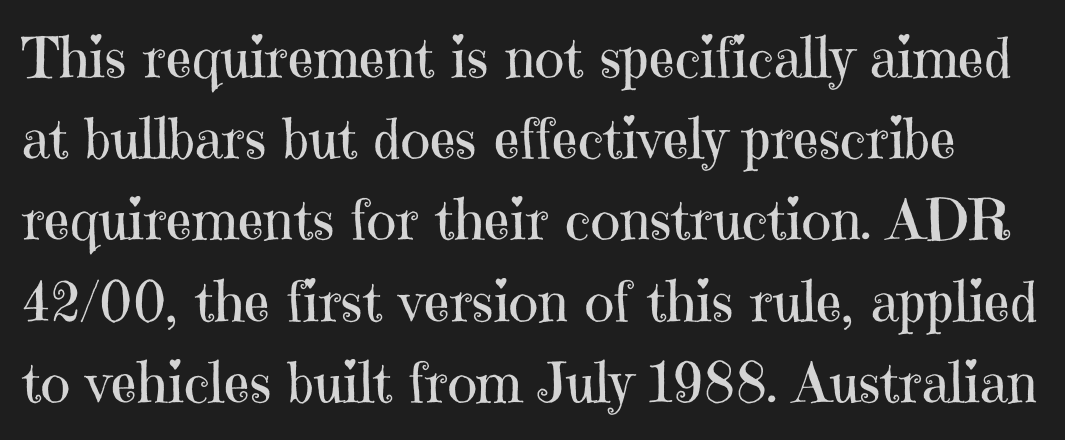
Do the characters align in a grid? No, the font is proportional. Students, note that the glyphs here touch the page at normal intervals. Regarding leading, the lines here are spaced in the standard way. What kind of face is this? One with serifs. Heaviness? Minimal to ordinary, like unemphasized prose. Do the letters lean? They stand straight.
